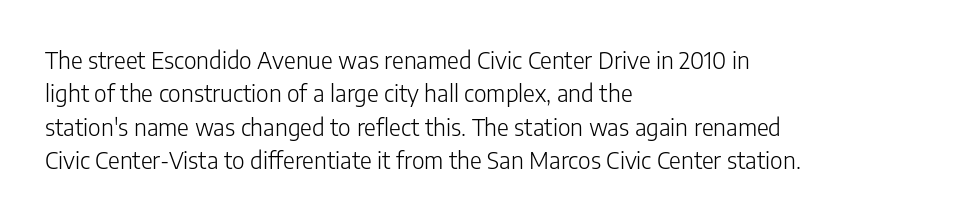
How would I describe the line gaps? Plain and ordinary. Just letters on the line, the space beneath them empty. Alignment: flush left. In terms of posture, this sample is upright.
